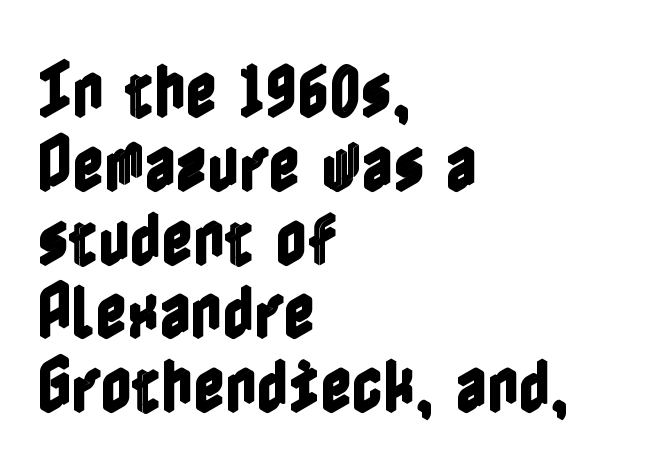
Q: Is the text italic (slanted)? A: No, it is upright.
Q: Is the text underlined? A: No.
Q: How is the paragraph aligned? A: Left-aligned.
Q: Is the spacing between letters normal or unusually wide? A: Normal.
Q: Width (condensed, normal, or wide)? A: Condensed.
Q: x-height? A: Medium.
